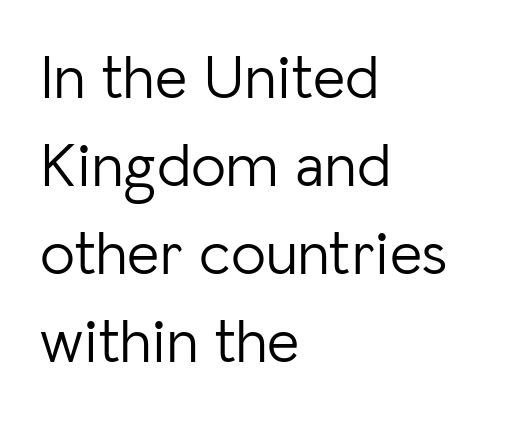
The image shows 62 px light sans-serif type, upright; set left-aligned, normal line spacing (1.42x), normal letter spacing, not underlined; low stroke contrast and a medium x-height.
